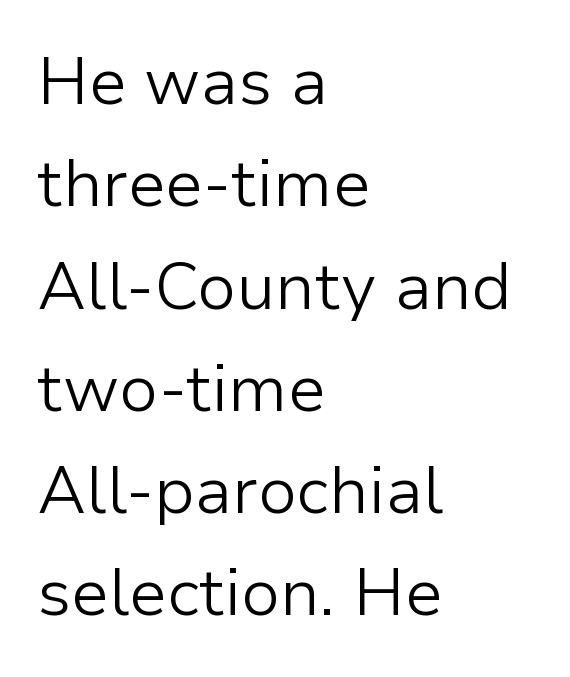
Q: Is the text bold? A: No.
Q: Is the text italic (slanted)? A: No, it is upright.
Q: Is the typeface a serif or a sans-serif typeface? A: Sans-serif.
Q: Is the text underlined? A: No.
Q: How is the paragraph aligned? A: Left-aligned.
Q: Is the spacing between letters normal or unusually wide? A: Normal.
Q: Is the spacing between lines tight, normal or loose? A: Normal.
Q: Width (condensed, normal, or wide)? A: Normal.
Q: Stroke contrast? A: Low.
Q: x-height? A: Medium.
Q: Monospaced? A: No.
